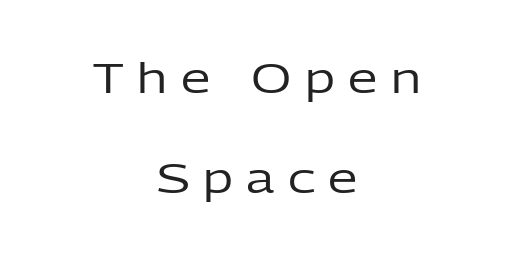
Q: Is the text bold? A: No.
Q: Is the text italic (slanted)? A: No, it is upright.
Q: Is the typeface a serif or a sans-serif typeface? A: Sans-serif.
Q: Is the text underlined? A: No.
Q: How is the paragraph aligned? A: Centered.
Q: Is the spacing between letters normal or unusually wide? A: Unusually wide.
Q: Is the spacing between lines tight, normal or loose? A: Loose.
Q: Width (condensed, normal, or wide)? A: Normal.
Q: Stroke contrast? A: Low.
Q: x-height? A: Medium.
Q: Monospaced? A: No.
